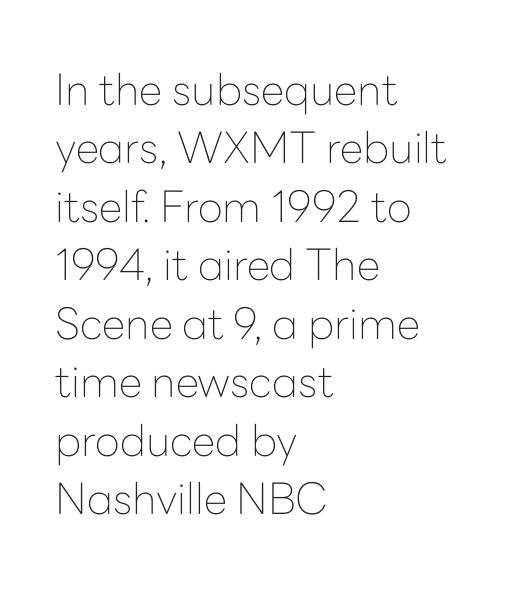
The paragraph shown leans on its left margin. The characters are drawn with everyday or finer stroke widths. Line spacing here is normal. The face used here is a sans, in the tradition of grotesques and geometrics. Upright lettering throughout. Each row of text sits above clean, open space.
